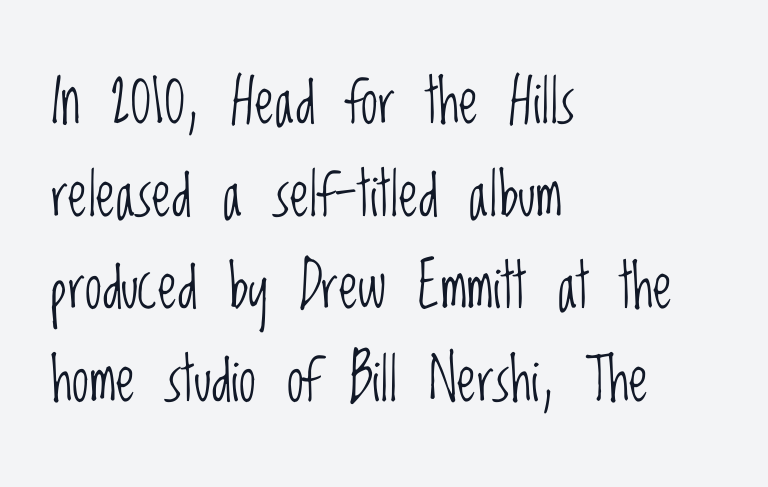
Is the stroke heavy? The answer is a plain regular-or-lighter. A typesetter would call this proportional, since set widths differ per character. Notice how the stems are strictly vertical — no italics here. The line-height multiplier appears to be the usual default. The face used here is rendered with its standard letterfit.
